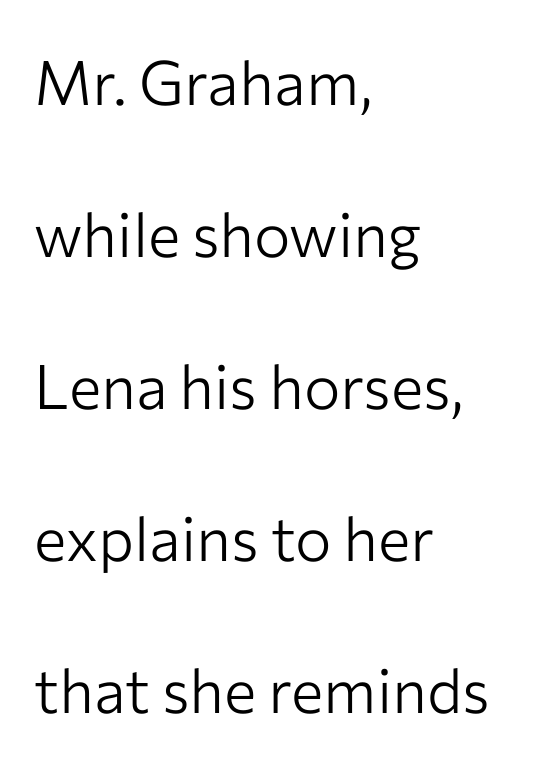
The image shows 61 px light sans-serif type, upright; set left-aligned, loose line spacing (2.49x), normal letter spacing, not underlined; low stroke contrast and a medium x-height.
